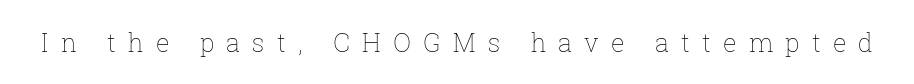
A roman cut, with each character standing at attention. Honestly, the letter spacing is so wide it's the main thing you notice. The strokes are not fattened; the text isn't bold. Only glyphs here, with clear space below each row.
